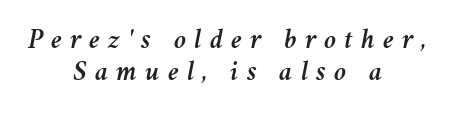
{"italic": "yes", "lean": "right", "slant_degrees": 11, "width": "normal", "stroke_contrast": "medium", "x_height": "medium", "monospaced": "no", "underline": "no", "align": "center", "line_spacing": "tight", "line_spacing_ratio": 1.14, "letter_spacing": "wide", "letter_spacing_em": 0.29, "glyph_px": 28}
